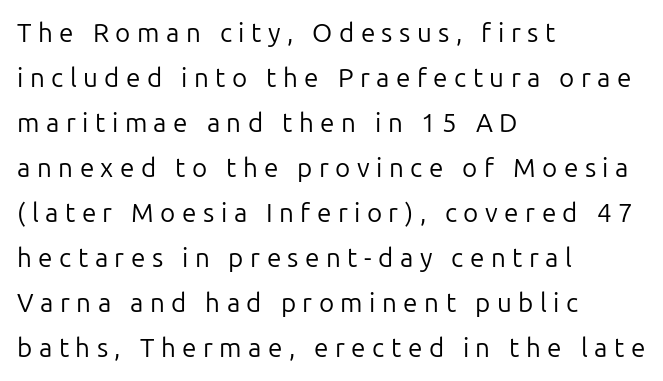
Q: Is the text bold? A: No.
Q: Is the text italic (slanted)? A: No, it is upright.
Q: Is the text underlined? A: No.
Q: How is the paragraph aligned? A: Left-aligned.
Q: Is the spacing between letters normal or unusually wide? A: Unusually wide.
